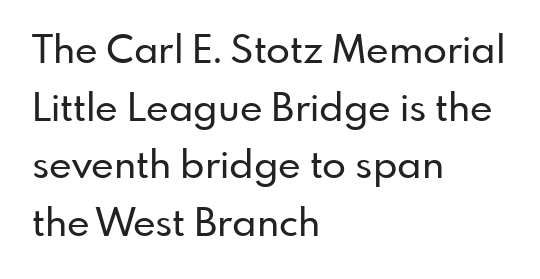
{"serif": "no", "italic": "no", "width": "normal", "stroke_contrast": "low", "x_height": "small", "monospaced": "no", "underline": "no", "align": "left", "line_spacing": "normal", "line_spacing_ratio": 1.48, "letter_spacing": "normal", "letter_spacing_em": 0.0, "glyph_px": 39}
